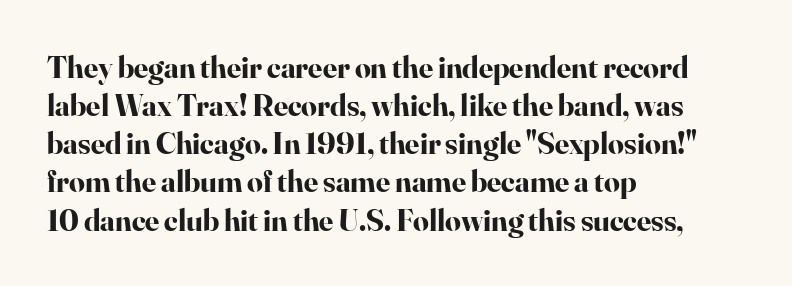
The rendering uses a bold face; every stroke is thick and dark. Underline: absent. Ordinary non-slanted type is in use. The face used here is proportionally spaced, like ordinary book or web type. Letterform terminals end in serifs throughout the passage. Each line starts at the same left margin while the right side varies.
